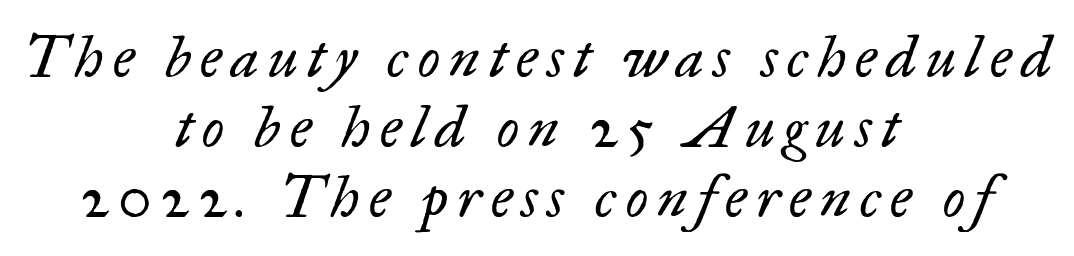
Q: Is the text bold? A: No.
Q: Is the text italic (slanted)? A: Yes, it leans right by about 17 degrees.
Q: Is the typeface a serif or a sans-serif typeface? A: Serif.
Q: Is the text underlined? A: No.
Q: How is the paragraph aligned? A: Centered.
Q: Width (condensed, normal, or wide)? A: Normal.
Q: Stroke contrast? A: Low.
Q: x-height? A: Small.
Q: Monospaced? A: No.
